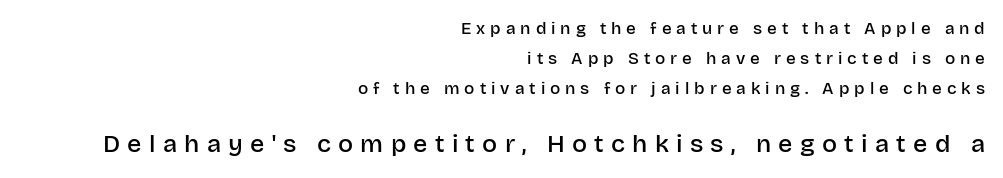
The image shows 25 px text type, upright; set right-aligned, line spacing 1.77x, unusually wide letter spacing (+0.29 em), not underlined; the second (bottom) block is 1.47x larger.
